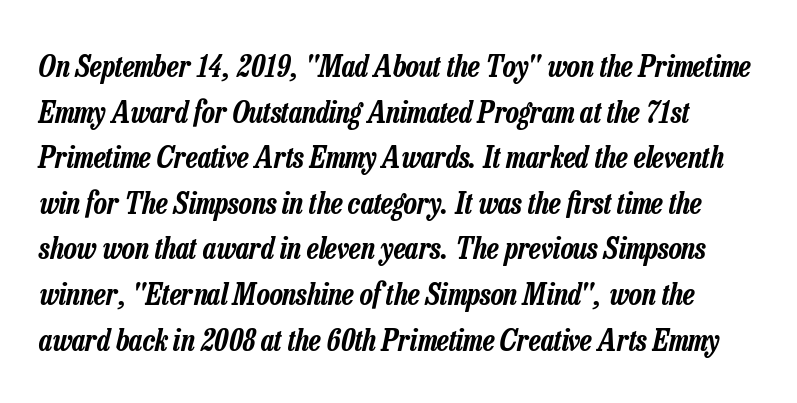
Q: Is the text italic (slanted)? A: Yes, it leans right by about 13 degrees.
Q: Is the text underlined? A: No.
Q: Is the spacing between letters normal or unusually wide? A: Normal.
Q: Is the spacing between lines tight, normal or loose? A: Normal.
Q: Width (condensed, normal, or wide)? A: Condensed.
Q: Stroke contrast? A: Low.
Q: x-height? A: Medium.
Q: Monospaced? A: No.
